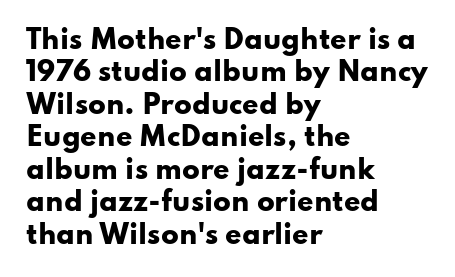
{"italic": "no", "bold": "yes", "underline": "no", "align": "left", "line_spacing": "normal", "line_spacing_ratio": 1.25, "letter_spacing": "normal", "letter_spacing_em": 0.0, "glyph_px": 26}
